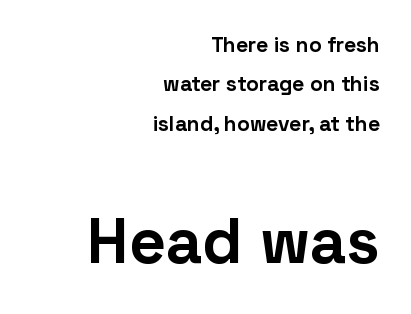
Q: Is the text bold? A: Yes.
Q: Is the text italic (slanted)? A: No, it is upright.
Q: Is the typeface a serif or a sans-serif typeface? A: Sans-serif.
Q: Is the text underlined? A: No.
Q: How is the paragraph aligned? A: Right-aligned.
Q: Is the spacing between letters normal or unusually wide? A: Normal.
Q: Which block of text is set in a larger size, the first (top) or the second (bottom)? A: The second (bottom) one.
Q: Width (condensed, normal, or wide)? A: Normal.
Q: Stroke contrast? A: Low.
Q: x-height? A: Medium.
Q: Monospaced? A: No.
